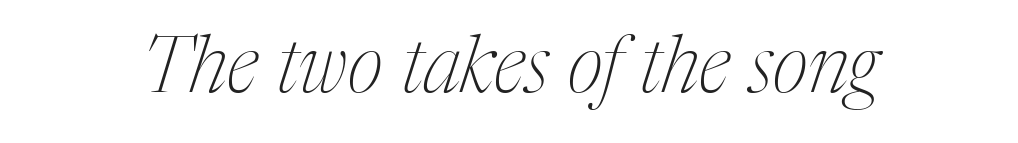
The passage shown is not underscored anywhere. Spacing verdict: proportional, widths tailored to each character. Caption: standard tracking, unaltered. This reads as an unemphasized weight, regular at the heaviest. Classification — serif.
